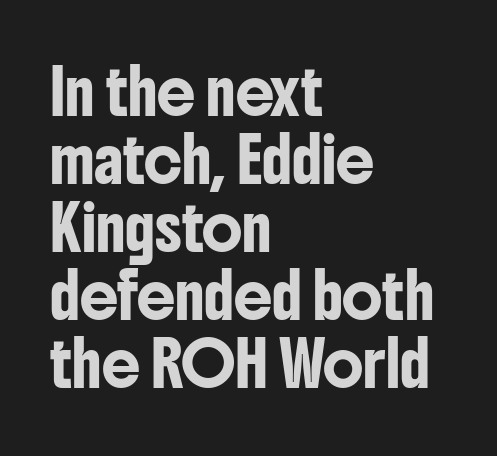
The image shows 43 px condensed sans-serif type, upright; set left-aligned, normal line spacing (1.58x), normal letter spacing, not underlined; low stroke contrast and a medium x-height.
